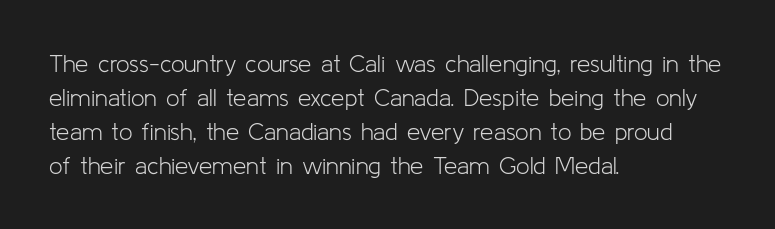
Just letters on the line, the space beneath them empty. The lines sit at an ordinary, default distance from one another. Reading down the block, your eye returns to a fixed left position each line. Think standard paragraph weight, or any step lighter than that.
